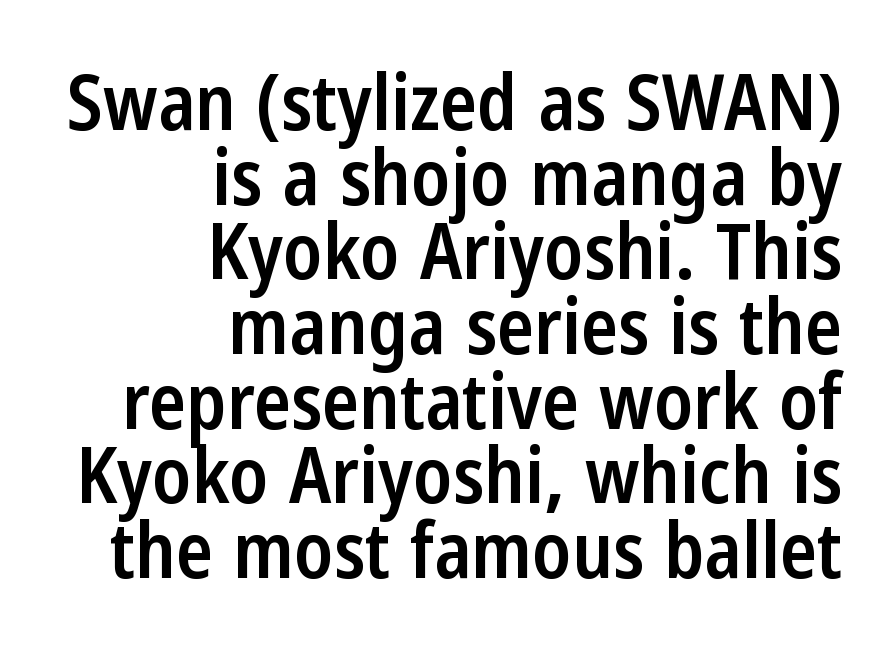
{"serif": "no", "italic": "no", "bold": "semi", "weight": "semibold", "width": "condensed", "stroke_contrast": "low", "x_height": "medium", "monospaced": "no", "underline": "no", "align": "right", "line_spacing": "tight", "line_spacing_ratio": 0.97, "letter_spacing": "normal", "letter_spacing_em": 0.0, "glyph_px": 77}
